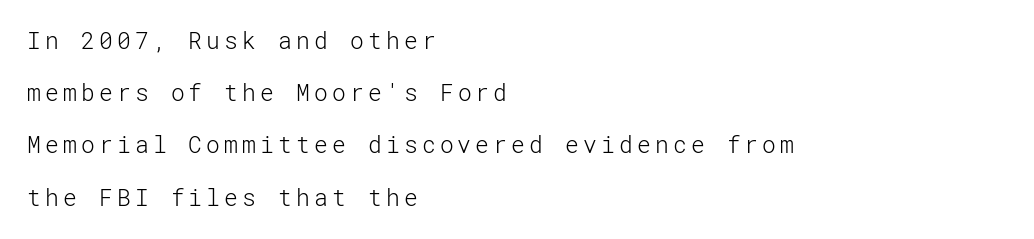
The typesetter chose a ragged-right arrangement here. Nothing heavy about these letters — not bold at all. Decoration check: the copy has no underline. This is roman type, the default non-slanted kind. Widely set lines give the paragraph a tall, airy silhouette.
